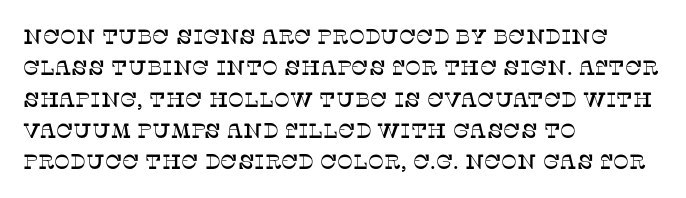
The compositor pushed each line to the left boundary. The designer left line spacing at the default. The rendering keeps characters at their native spacing. No italicization has been applied; the sample stays upright. Clear beneath every line of the passage.
